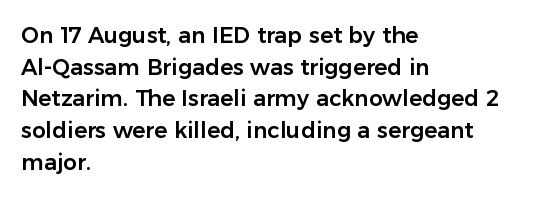
Q: Is the text italic (slanted)? A: No, it is upright.
Q: Is the text underlined? A: No.
Q: How is the paragraph aligned? A: Left-aligned.
Q: Is the spacing between letters normal or unusually wide? A: Normal.
Q: Is the spacing between lines tight, normal or loose? A: Normal.
